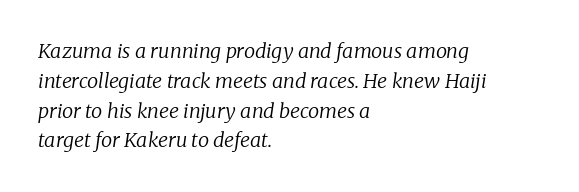
Is the block centered? No — it sits flush against the left margin. These glyphs show unthickened strokes, regular width or finer. In terms of letterspacing, this is plain default setting. The foot of each line stays bare and open. The designer left line spacing at the default.
